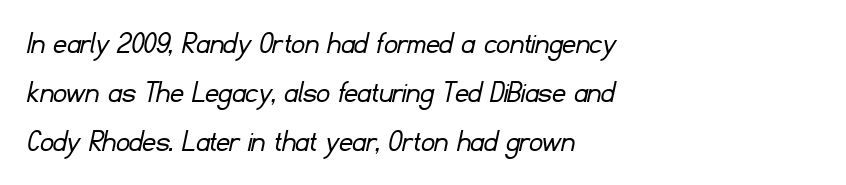
The image shows 33 px light sans-serif type; set left-aligned, normal line spacing (1.48x), normal letter spacing, not underlined; low stroke contrast and a small x-height.
